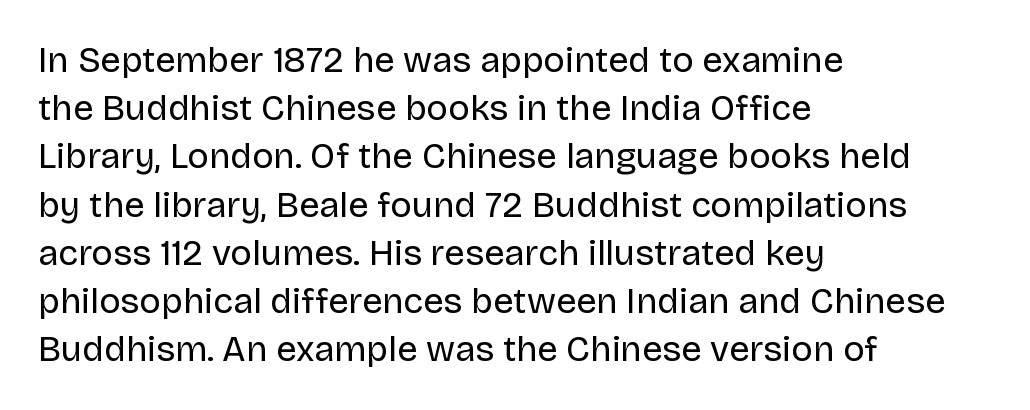
{"serif": "no", "italic": "no", "bold": "no", "weight": "regular", "width": "normal", "stroke_contrast": "low", "x_height": "large", "monospaced": "no", "underline": "no", "align": "left", "line_spacing": "normal", "line_spacing_ratio": 1.34, "letter_spacing": "normal", "letter_spacing_em": 0.0, "glyph_px": 36}
